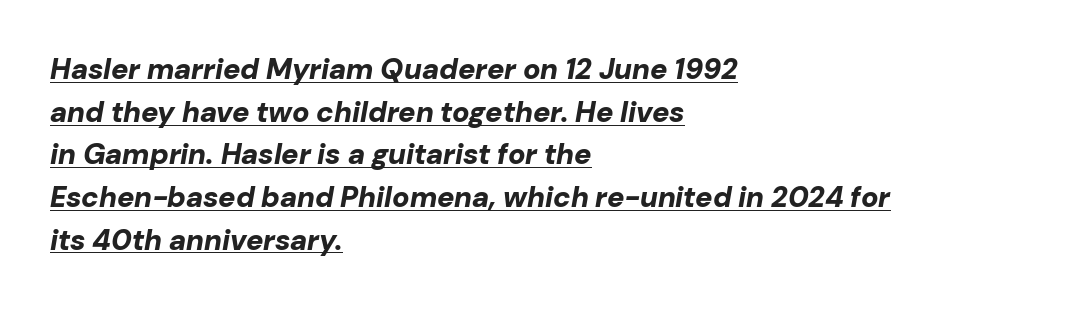
Q: Is the text bold? A: Yes.
Q: Is the text italic (slanted)? A: Yes, it leans right by about 10 degrees.
Q: Is the text underlined? A: Yes.
Q: How is the paragraph aligned? A: Left-aligned.
Q: Is the spacing between letters normal or unusually wide? A: Normal.
Q: Is the spacing between lines tight, normal or loose? A: Normal.
Q: Width (condensed, normal, or wide)? A: Normal.
Q: Stroke contrast? A: Low.
Q: x-height? A: Medium.
Q: Monospaced? A: No.
